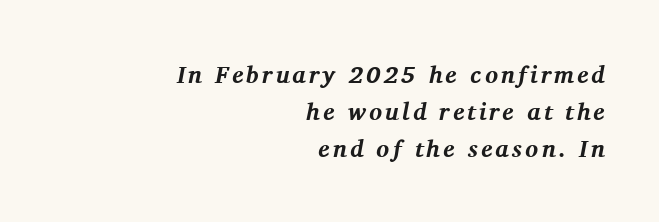
Quick note: interline space is typical. The passage shown leans; its letterforms are oblique. Notice how thick the strokes are: this is what a full bold looks like. The compositor pushed each line to the right boundary. Decoration check: the copy has no underline.
